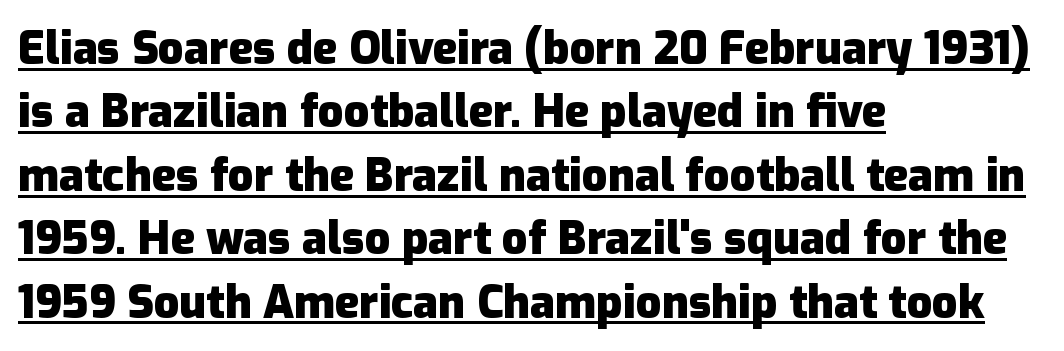
The image shows 45 px heavy sans-serif type, upright; set left-aligned, normal line spacing (1.41x), normal letter spacing, underlined; low stroke contrast and a medium x-height.
